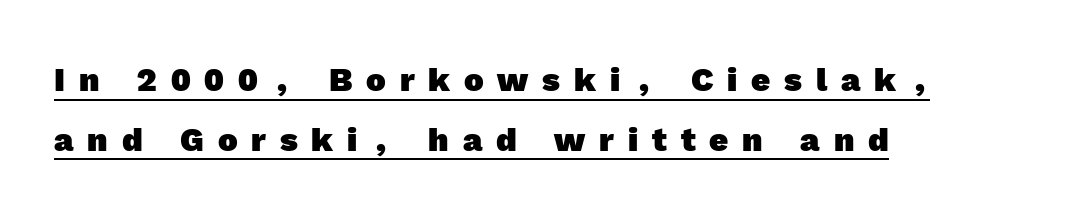
A rule runs beneath these lines of type. Note the varied advance widths — an 'i' is clearly narrower than an 'm'. Weight: bold. Does the type have serifs? No, each stem ends abruptly. Each line starts at the same left margin while the right side varies.
